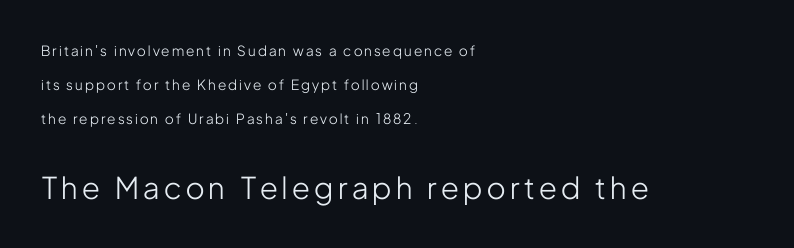
The image shows 30 px light, condensed sans-serif type, upright; set left-aligned, loose line spacing (2.43x), not underlined; the second (bottom) block is 2.14x larger; low stroke contrast and a medium x-height.
